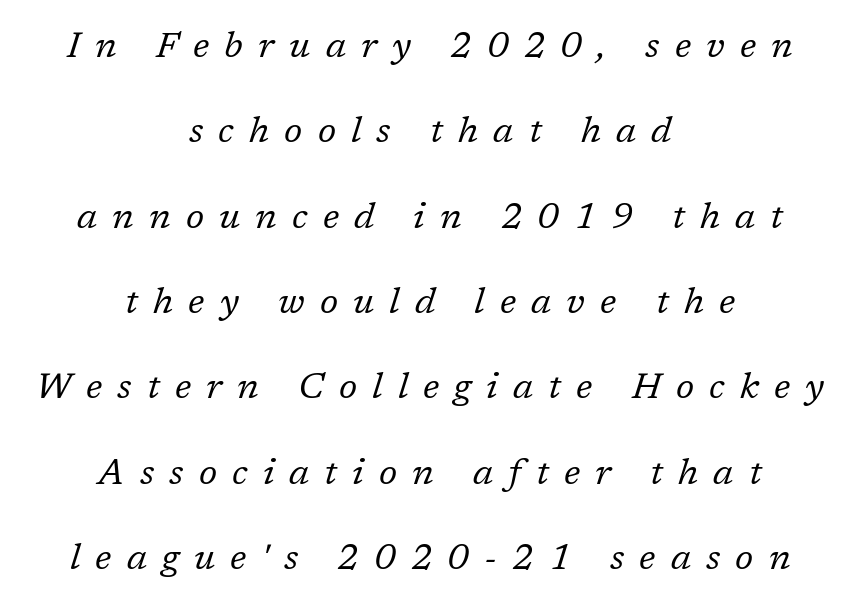
Q: Is the text bold? A: No.
Q: Is the text italic (slanted)? A: Yes, it leans right by about 17 degrees.
Q: Is the typeface a serif or a sans-serif typeface? A: Serif.
Q: Is the text underlined? A: No.
Q: How is the paragraph aligned? A: Centered.
Q: Is the spacing between letters normal or unusually wide? A: Unusually wide.
Q: Is the spacing between lines tight, normal or loose? A: Loose.
Q: Width (condensed, normal, or wide)? A: Normal.
Q: Stroke contrast? A: Low.
Q: x-height? A: Medium.
Q: Monospaced? A: No.
